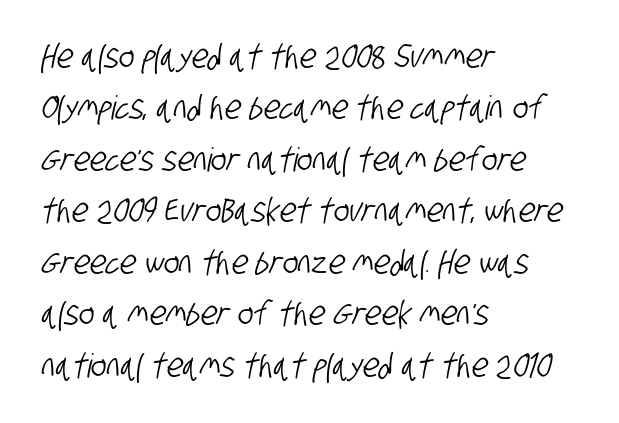
Q: Is the typeface a serif or a sans-serif typeface? A: Sans-serif.
Q: Is the text underlined? A: No.
Q: How is the paragraph aligned? A: Left-aligned.
Q: Is the spacing between letters normal or unusually wide? A: Normal.
Q: Is the spacing between lines tight, normal or loose? A: Normal.
Q: Width (condensed, normal, or wide)? A: Condensed.
Q: Stroke contrast? A: Low.
Q: x-height? A: Large.
Q: Monospaced? A: No.
